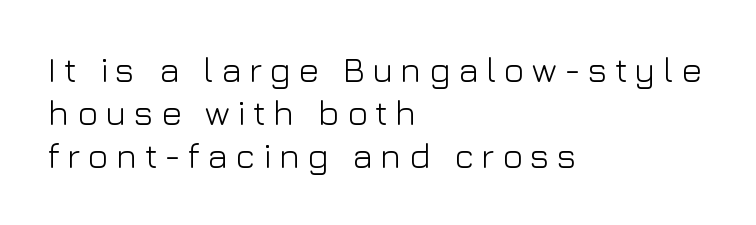
If you drew a line through each stem, it would be perfectly vertical. You could not count columns in this text — the font is proportionally spaced. The ragged edge is on the right, which tells us the setting is flush left. This rendering widens character spacing well past its baseline value. The strokes are not fattened; the text isn't bold.
